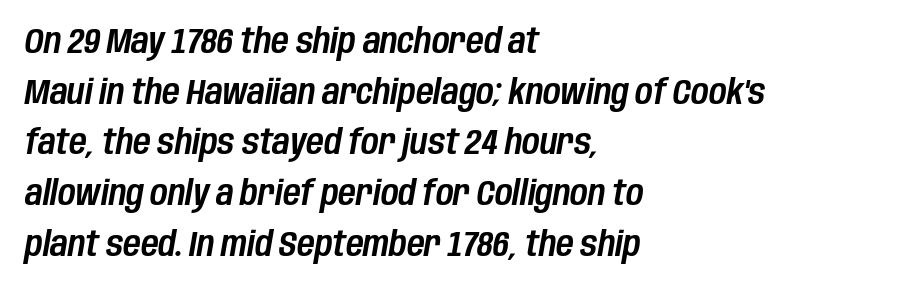
The image shows 34 px condensed type, italic (leaning right); set left-aligned, normal line spacing (1.49x), normal letter spacing, not underlined; low stroke contrast and a large x-height.
